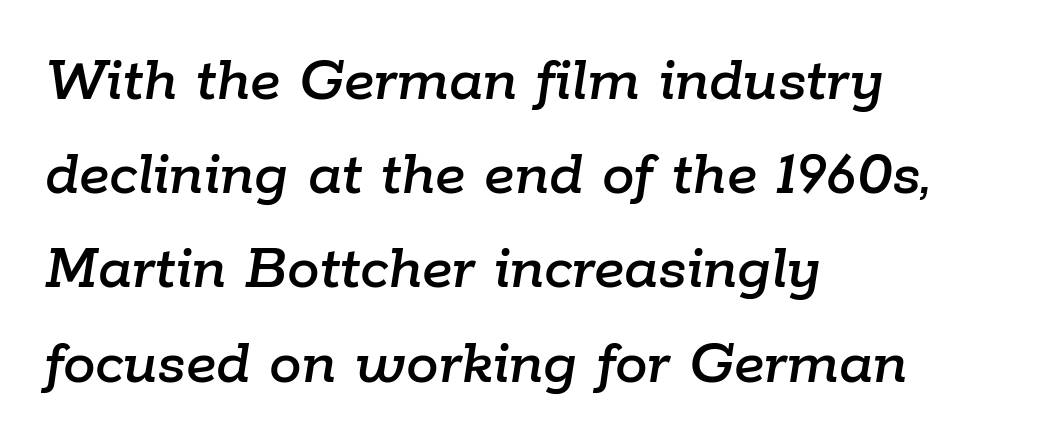
Quick note: underline off. The leading is moderate, giving the passage an even texture. Each letter keeps its own natural width here, so spacing adapts to shape. If you drew a ruler down the left edge, every line would touch it.
